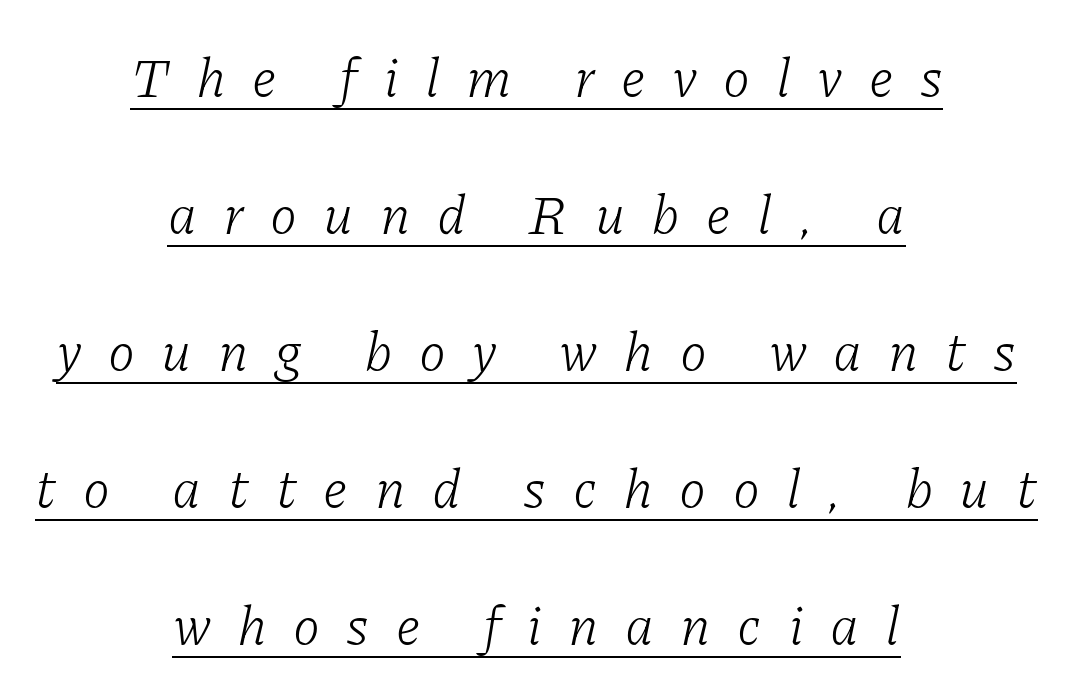
{"serif": "yes", "italic": "yes", "lean": "right", "slant_degrees": 11, "bold": "no", "weight": "light", "width": "normal", "stroke_contrast": "low", "x_height": "medium", "monospaced": "no", "underline": "yes", "align": "center", "line_spacing": "loose", "line_spacing_ratio": 2.49, "letter_spacing": "wide", "letter_spacing_em": 0.48, "glyph_px": 55}
